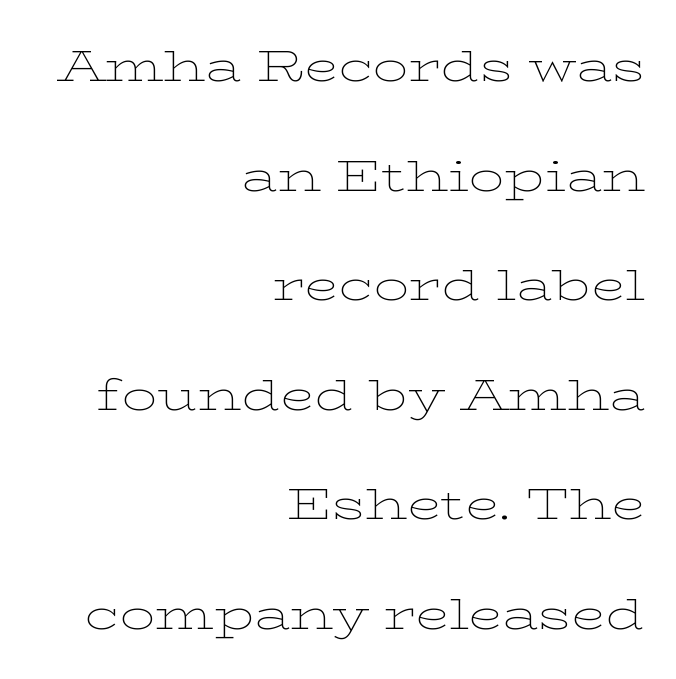
The strokes are not fattened; the text isn't bold. The words here are not underlined. Nobody touched the tracking dial on this one. Regarding serifs, this sample has them.
